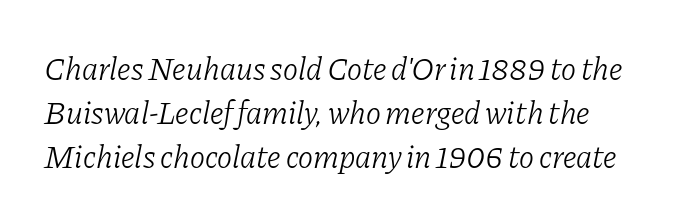
The image shows 32 px light serif type, italic (leaning right); set normal line spacing (1.37x), normal letter spacing, not underlined; low stroke contrast and a medium x-height.
